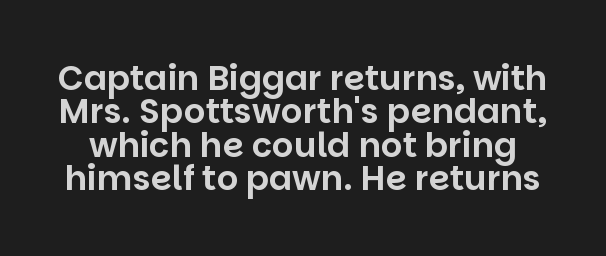
Letterform terminals end flat and unadorned throughout the passage. Characters remain perfectly vertical along every line. Leading: reduced. The words here are not underlined. The passage shown has conventional tracking throughout.
